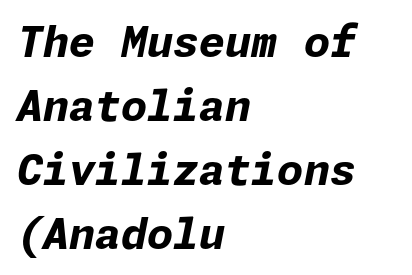
A clean baseline with only descenders dipping below it. How heavy is the stroke? Heavy — this is a bold. Each new line begins a customary step beneath the previous one. A student would call this left alignment; a typographer would say flush left, rag right.
